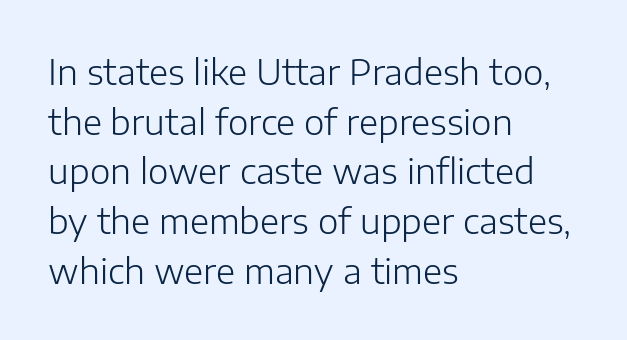
Q: Is the text bold? A: No.
Q: Is the text italic (slanted)? A: No, it is upright.
Q: Is the typeface a serif or a sans-serif typeface? A: Sans-serif.
Q: Is the text underlined? A: No.
Q: How is the paragraph aligned? A: Left-aligned.
Q: Is the spacing between letters normal or unusually wide? A: Normal.
Q: Is the spacing between lines tight, normal or loose? A: Normal.
Q: Width (condensed, normal, or wide)? A: Normal.
Q: Stroke contrast? A: Low.
Q: x-height? A: Medium.
Q: Monospaced? A: No.
